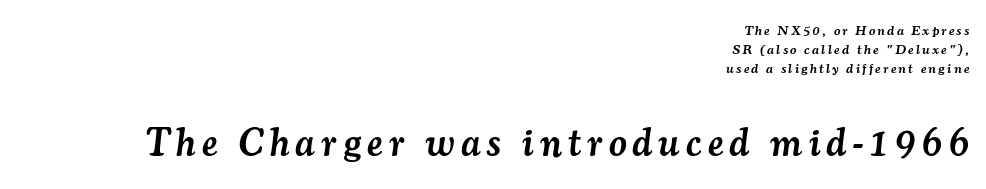
The image shows 39 px semibold serif type, italic (leaning right); set right-aligned, normal line spacing (1.37x), not underlined; the second (bottom) block is 2.79x larger; medium stroke contrast and a small x-height.
